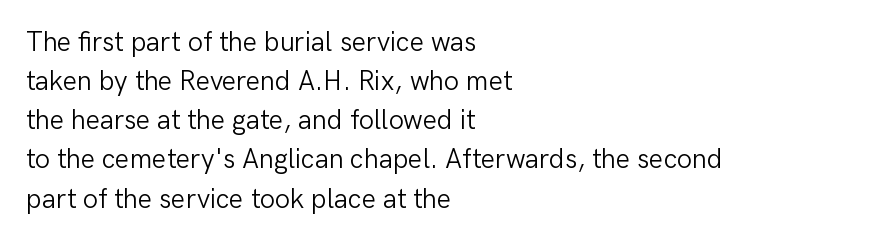
Q: Is the text bold? A: No.
Q: Is the text italic (slanted)? A: No, it is upright.
Q: Is the text underlined? A: No.
Q: How is the paragraph aligned? A: Left-aligned.
Q: Is the spacing between letters normal or unusually wide? A: Normal.
Q: Is the spacing between lines tight, normal or loose? A: Normal.
